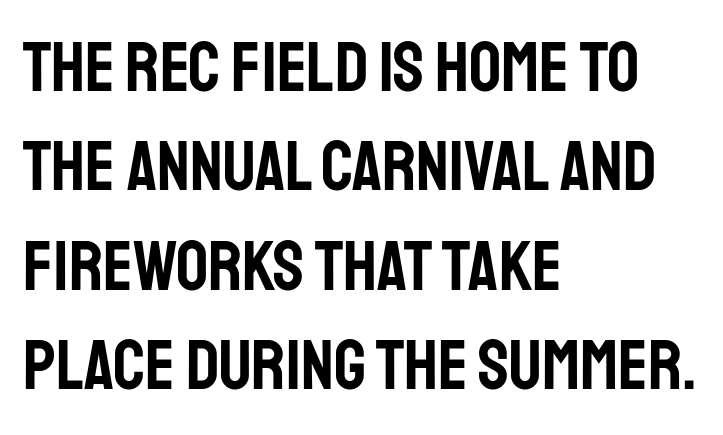
Q: Is the text italic (slanted)? A: No, it is upright.
Q: Is the typeface a serif or a sans-serif typeface? A: Sans-serif.
Q: Is the text underlined? A: No.
Q: How is the paragraph aligned? A: Left-aligned.
Q: Is the spacing between letters normal or unusually wide? A: Normal.
Q: Is the spacing between lines tight, normal or loose? A: Normal.
Q: Width (condensed, normal, or wide)? A: Condensed.
Q: Stroke contrast? A: Low.
Q: x-height? A: Large.
Q: Monospaced? A: No.
